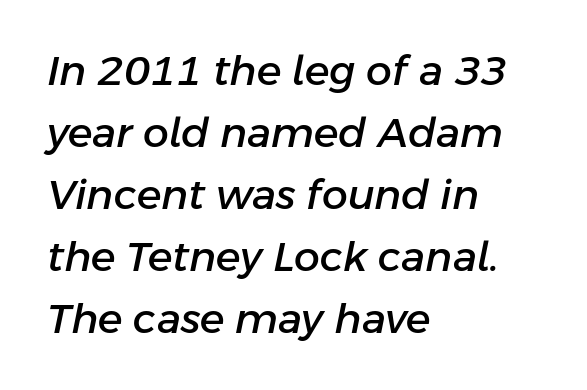
Q: Is the text italic (slanted)? A: Yes, it leans right by about 11 degrees.
Q: Is the text underlined? A: No.
Q: How is the paragraph aligned? A: Left-aligned.
Q: Is the spacing between letters normal or unusually wide? A: Normal.
Q: Is the spacing between lines tight, normal or loose? A: Normal.
Q: Width (condensed, normal, or wide)? A: Normal.
Q: Stroke contrast? A: Low.
Q: x-height? A: Medium.
Q: Monospaced? A: No.
